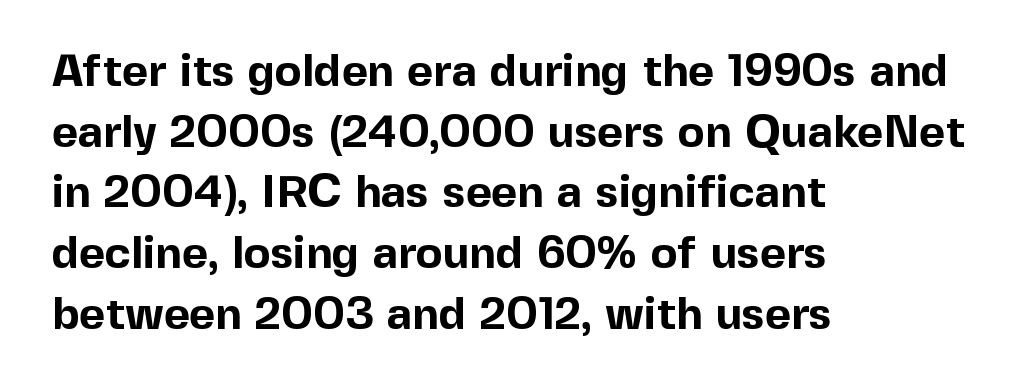
Q: Is the text bold? A: Yes.
Q: Is the text italic (slanted)? A: No, it is upright.
Q: Is the typeface a serif or a sans-serif typeface? A: Sans-serif.
Q: Is the text underlined? A: No.
Q: How is the paragraph aligned? A: Left-aligned.
Q: Is the spacing between letters normal or unusually wide? A: Normal.
Q: Is the spacing between lines tight, normal or loose? A: Normal.
Q: Width (condensed, normal, or wide)? A: Normal.
Q: x-height? A: Medium.
Q: Monospaced? A: No.
